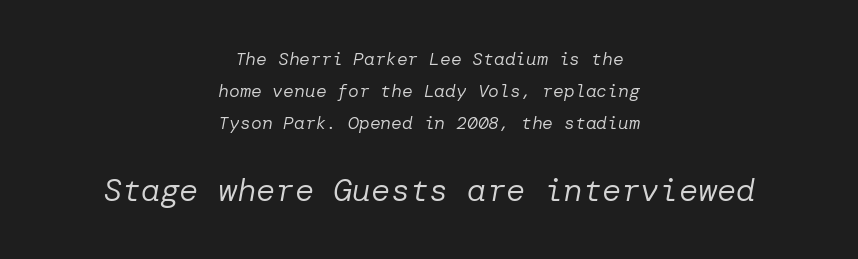
No extra tracking has been applied to these lines. The foot of each line stays bare and open. If you drew a line through each stem, it would be angled. No letter is thick-stroked: the sample isn't bold. Visually the block forms a symmetrical silhouette, jagged on both flanks. The designer gave the closing block more size than the opening block.
